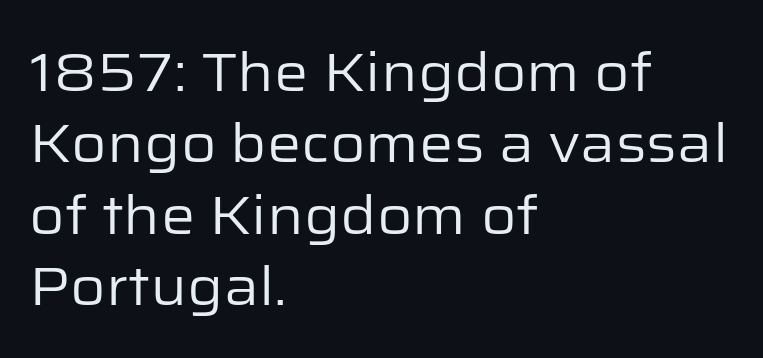
The image shows 54 px regular-weight sans-serif type, upright; set left-aligned, normal line spacing (1.32x), normal letter spacing, not underlined; low stroke contrast and a medium x-height.
